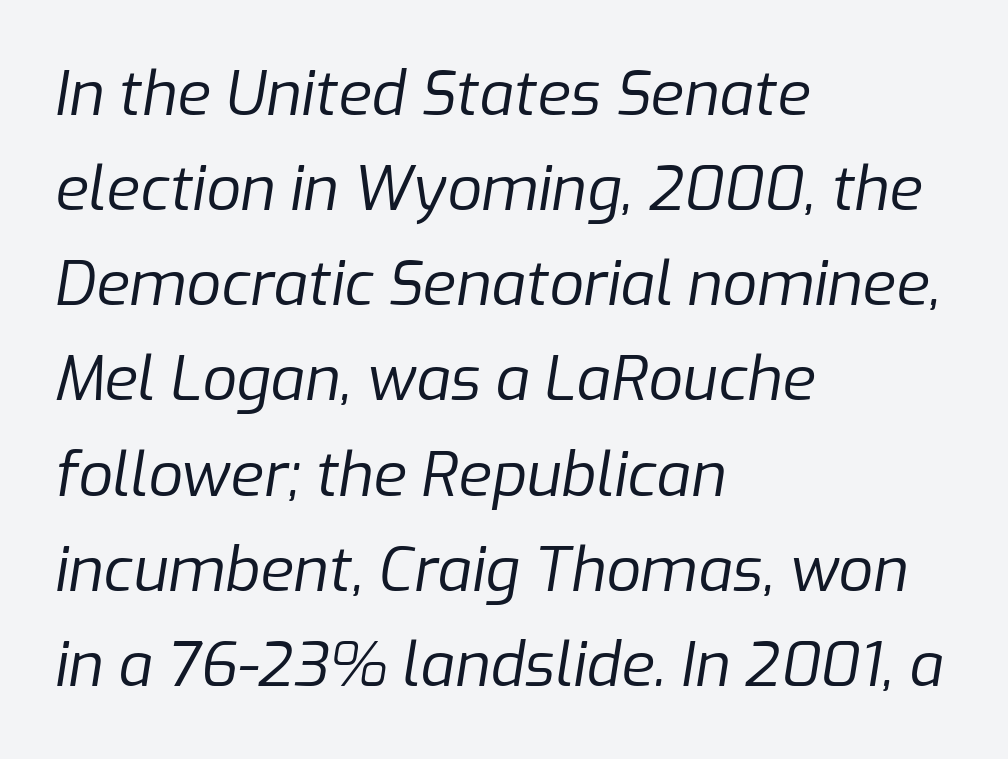
Q: Is the text bold? A: No.
Q: Is the text italic (slanted)? A: Yes, it leans right by about 9 degrees.
Q: Is the text underlined? A: No.
Q: How is the paragraph aligned? A: Left-aligned.
Q: Is the spacing between letters normal or unusually wide? A: Normal.
Q: Is the spacing between lines tight, normal or loose? A: Normal.
Q: Width (condensed, normal, or wide)? A: Normal.
Q: Stroke contrast? A: Low.
Q: x-height? A: Medium.
Q: Monospaced? A: No.
